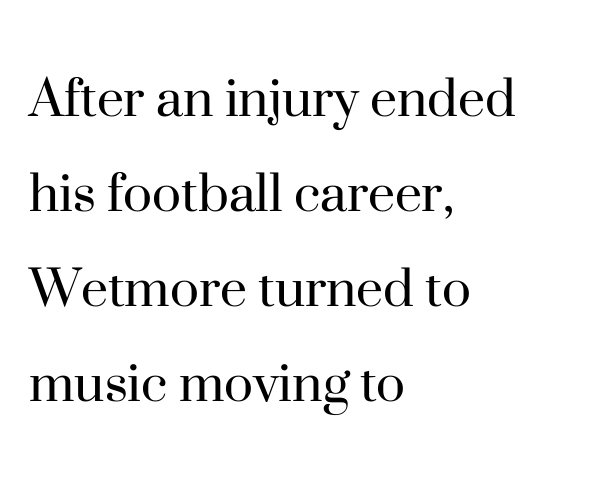
Q: Is the text bold? A: No.
Q: Is the text italic (slanted)? A: No, it is upright.
Q: Is the typeface a serif or a sans-serif typeface? A: Serif.
Q: Is the text underlined? A: No.
Q: How is the paragraph aligned? A: Left-aligned.
Q: Is the spacing between letters normal or unusually wide? A: Normal.
Q: Is the spacing between lines tight, normal or loose? A: Normal.
Q: Width (condensed, normal, or wide)? A: Normal.
Q: Stroke contrast? A: High.
Q: x-height? A: Small.
Q: Monospaced? A: No.
